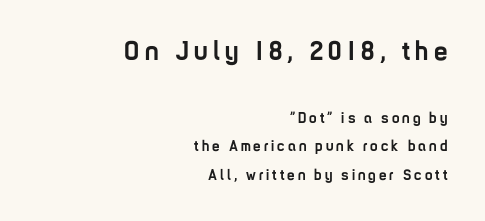
Someone cranked the tracking dial way up on this one. The lines in this sample share a right terminus and differ only in where they begin. This sample trades compactness for vertical openness between lines. The lettering holds an erect, upright posture throughout. In this sample the first text group is rendered at the bigger scale.
